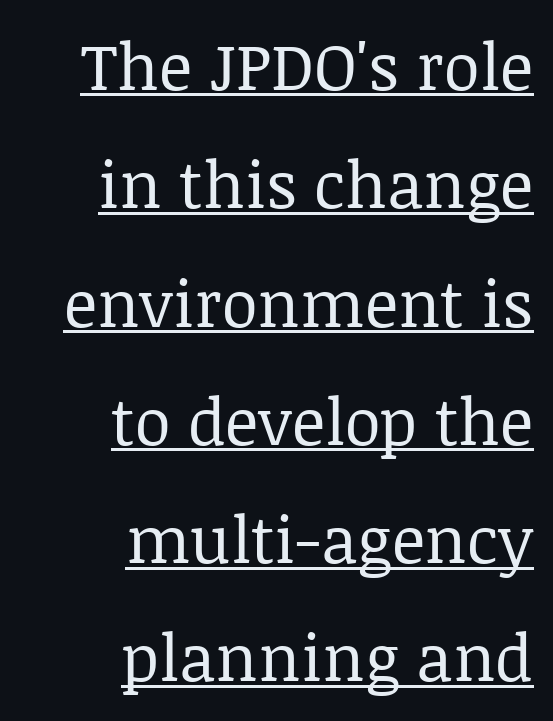
Q: Is the text bold? A: No.
Q: Is the text italic (slanted)? A: No, it is upright.
Q: Is the typeface a serif or a sans-serif typeface? A: Serif.
Q: Is the text underlined? A: Yes.
Q: How is the paragraph aligned? A: Right-aligned.
Q: Is the spacing between letters normal or unusually wide? A: Normal.
Q: Width (condensed, normal, or wide)? A: Normal.
Q: Stroke contrast? A: Low.
Q: x-height? A: Large.
Q: Monospaced? A: No.
